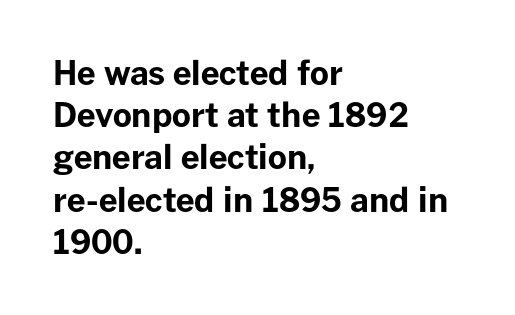
The image shows 33 px bold sans-serif type, upright; set left-aligned, normal line spacing (1.28x), normal letter spacing, not underlined; low stroke contrast and a medium x-height.
